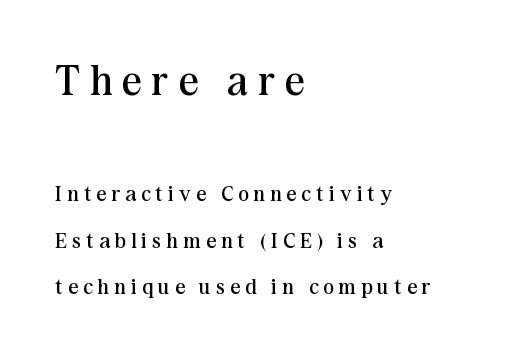
{"serif": "yes", "italic": "no", "bold": "no", "weight": "regular", "width": "normal", "stroke_contrast": "medium", "x_height": "medium", "monospaced": "no", "underline": "no", "align": "left", "line_spacing": "loose", "line_spacing_ratio": 2.11, "letter_spacing": "wide", "letter_spacing_em": 0.24, "larger_block": "first", "size_ratio": 1.95, "glyph_px": 43}
